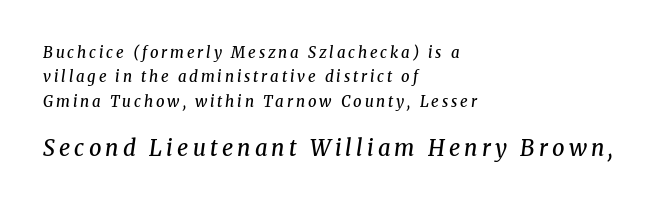
The image shows 22 px text type, italic (leaning right); set left-aligned, normal line spacing (1.63x), not underlined; the second (bottom) block is 1.47x larger.
